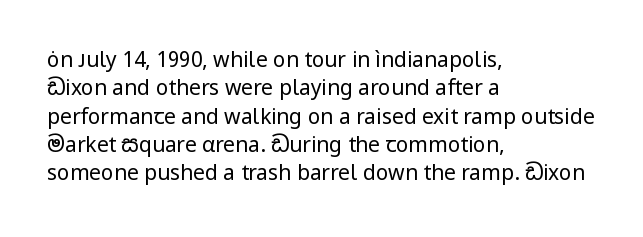
Evenly set lines give the paragraph a standard silhouette. Students, note that the glyphs here touch the page at normal intervals. In terms of posture, this sample is upright. Typeset ragged right — the left edge is the straight one.
